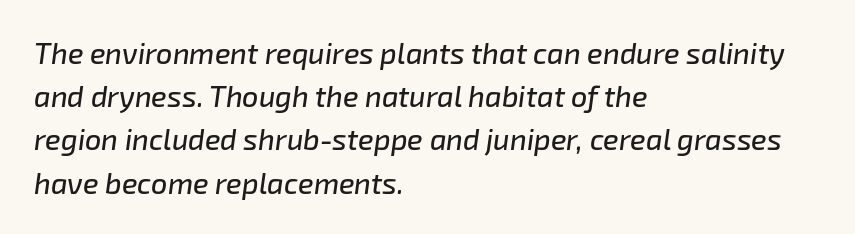
The image shows 29 px text type, italic (leaning right); set left-aligned, normal line spacing (1.49x), normal letter spacing, not underlined; low stroke contrast and a medium x-height.
